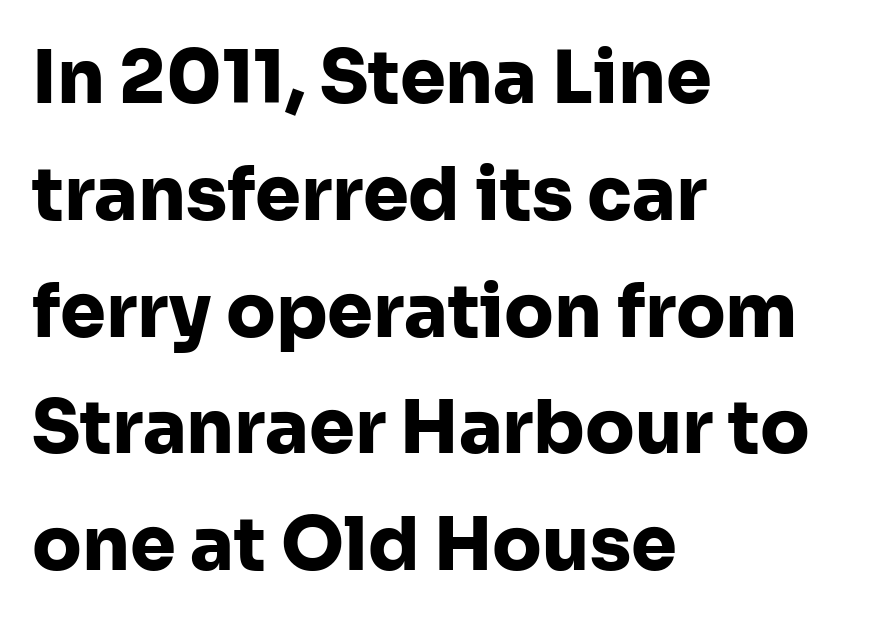
Q: Is the text bold? A: Yes.
Q: Is the text italic (slanted)? A: No, it is upright.
Q: Is the typeface a serif or a sans-serif typeface? A: Sans-serif.
Q: Is the text underlined? A: No.
Q: How is the paragraph aligned? A: Left-aligned.
Q: Is the spacing between letters normal or unusually wide? A: Normal.
Q: Is the spacing between lines tight, normal or loose? A: Normal.
Q: Width (condensed, normal, or wide)? A: Normal.
Q: Stroke contrast? A: Low.
Q: x-height? A: Medium.
Q: Monospaced? A: No.
